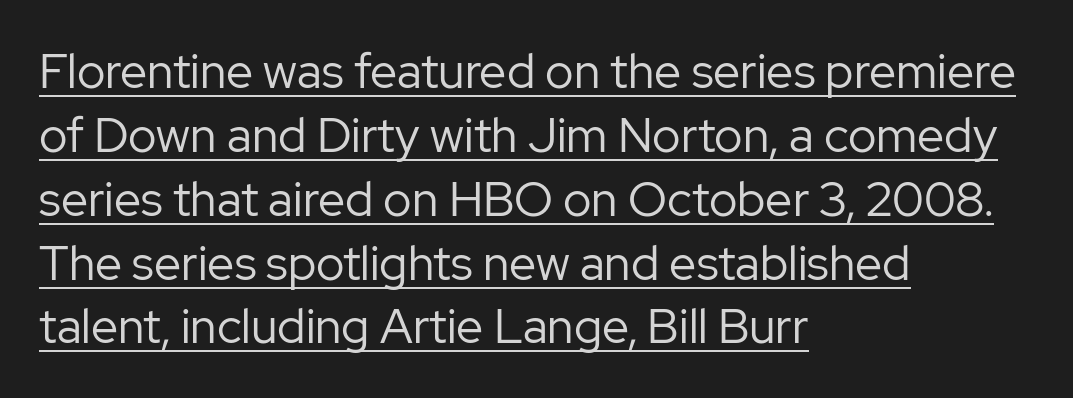
The image shows 48 px regular-weight sans-serif type, upright; set left-aligned, normal line spacing (1.33x), normal letter spacing, underlined; low stroke contrast and a medium x-height.
